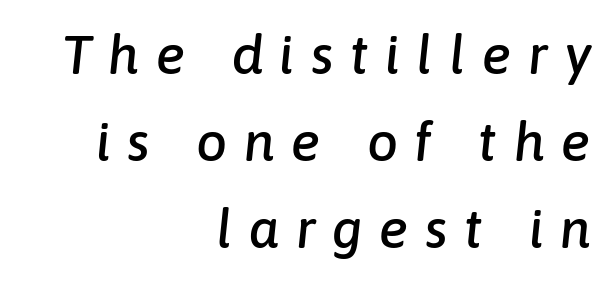
The image shows 55 px text type, italic (leaning right); set right-aligned, normal line spacing (1.58x), unusually wide letter spacing (+0.3 em), not underlined; low stroke contrast and a medium x-height.
